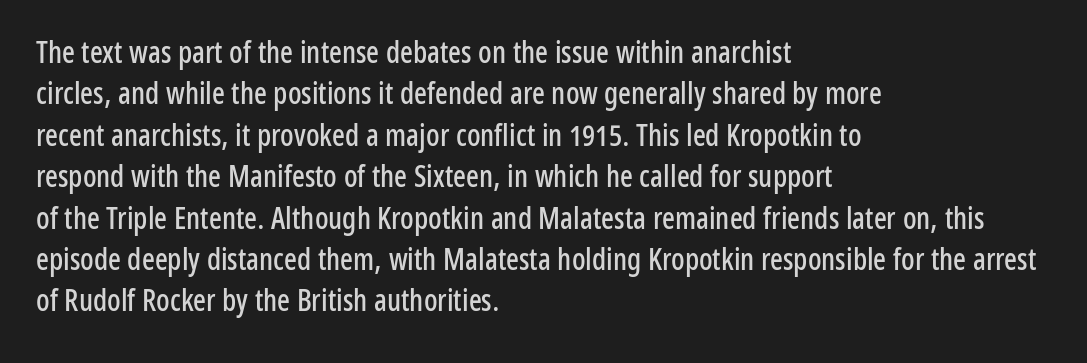
All the whitespace from short lines collects on the right. Nothing unusual about the tracking: characters are spaced as the font intends. Line spacing here is normal. Type style note: lacks serifs. The passage shown is typed in a proportional face where columns would drift. This rendering features lettering with no underline.
